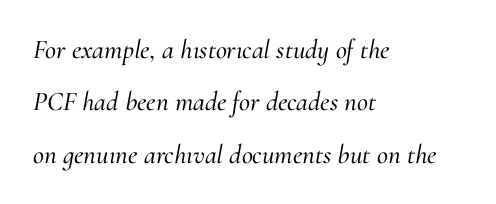
The image shows 27 px text type, italic (leaning right); set left-aligned, loose line spacing (1.94x), normal letter spacing, not underlined.
